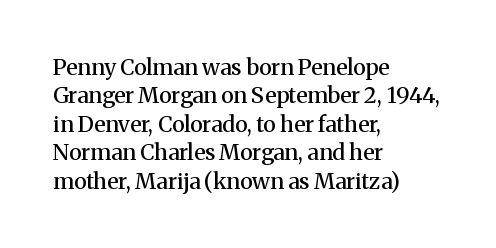
{"italic": "no", "bold": "semi", "underline": "no", "align": "left", "line_spacing": "normal", "line_spacing_ratio": 1.29, "letter_spacing": "normal", "letter_spacing_em": 0.0, "glyph_px": 22}
